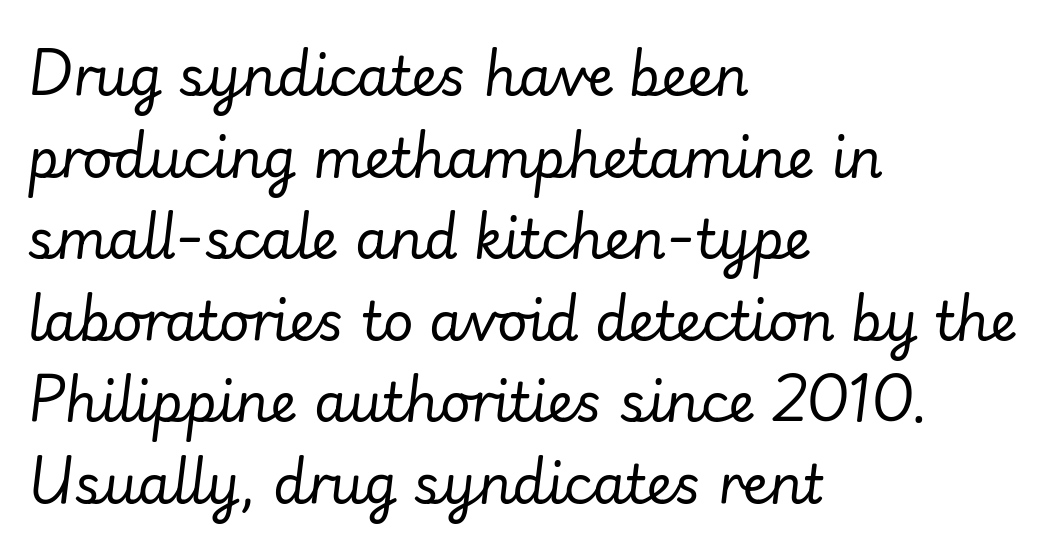
Q: Is the text bold? A: No.
Q: Is the text italic (slanted)? A: Yes, it leans right by about 7 degrees.
Q: Is the text underlined? A: No.
Q: How is the paragraph aligned? A: Left-aligned.
Q: Is the spacing between letters normal or unusually wide? A: Normal.
Q: Is the spacing between lines tight, normal or loose? A: Normal.
Q: Width (condensed, normal, or wide)? A: Normal.
Q: Stroke contrast? A: Low.
Q: x-height? A: Small.
Q: Monospaced? A: No.
